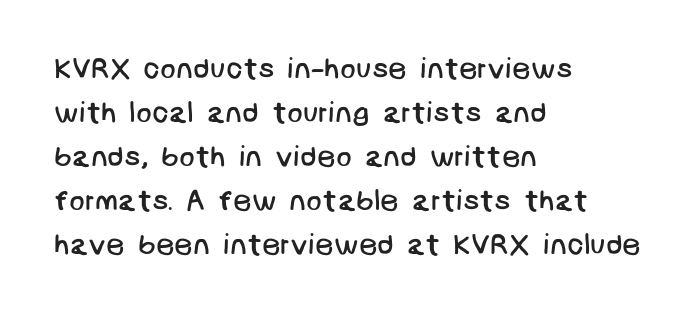
The image shows 29 px regular-weight sans-serif type; set left-aligned, normal line spacing (1.52x), normal letter spacing, not underlined; low stroke contrast and a large x-height.
